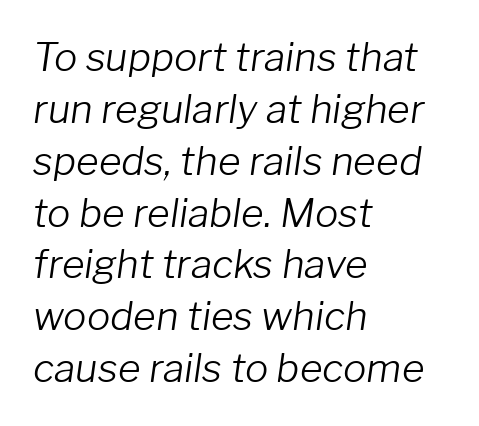
A normal amount of white space separates one row of letters from the next. Character widths vary here, with narrow letters taking less room than wide ones. You could call the tracking neutral — neither tight nor loose. The foot of each line stays bare and open. This sample uses an oblique cut, with every glyph tilted off the vertical. A light-to-regular cut is what we see here.
